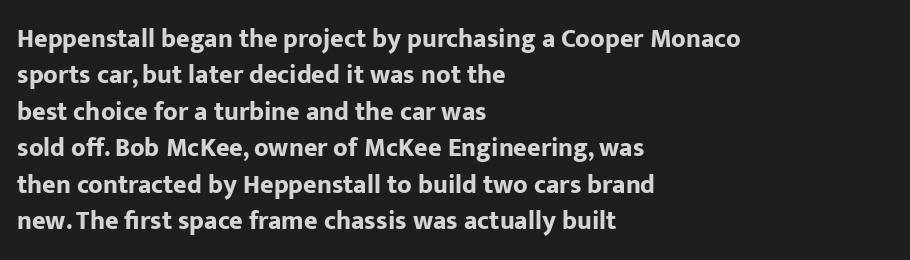
Characters remain perfectly vertical along every line. The passage is arranged the way most books set body copy — flush left. These lines sit exactly where default settings would place them. Nobody touched the tracking dial on this one. Descender tails drop into unmarked territory. Is the type bold? Yes — the strokes are clearly thick and heavy.
